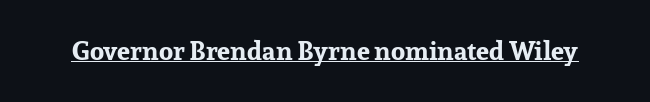
Q: Is the text bold? A: Yes.
Q: Is the text italic (slanted)? A: No, it is upright.
Q: Is the text underlined? A: Yes.
Q: Is the spacing between letters normal or unusually wide? A: Normal.
